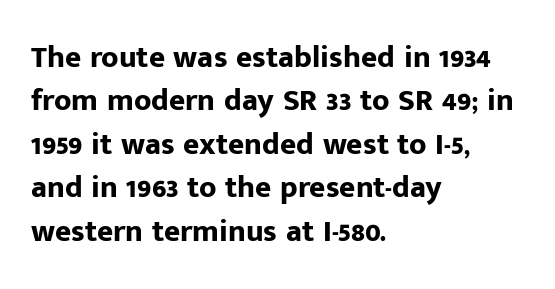
Underlining? Definitely not there. Short and long lines alike share a common starting point at left. Compared with typical paragraphs, the rows here are spaced about the same. This rendering leaves character spacing at its baseline value. Italic: no, the glyphs are upright roman.
